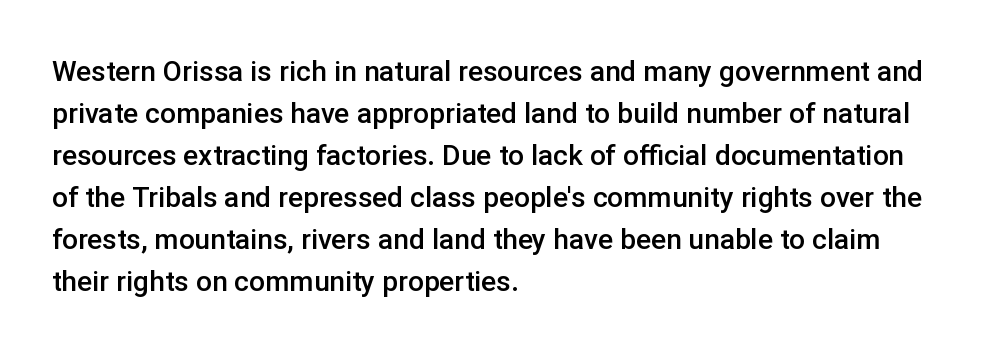
{"serif": "no", "italic": "no", "bold": "semi", "weight": "semibold", "width": "normal", "stroke_contrast": "low", "x_height": "medium", "monospaced": "no", "underline": "no", "align": "left", "line_spacing": "normal", "line_spacing_ratio": 1.5, "letter_spacing": "normal", "letter_spacing_em": 0.0, "glyph_px": 28}
